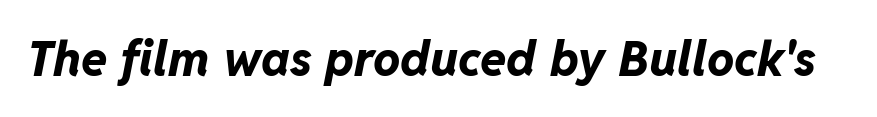
{"italic": "yes", "lean": "right", "slant_degrees": 11, "bold": "yes", "weight": "bold", "width": "normal", "stroke_contrast": "low", "x_height": "medium", "monospaced": "no", "underline": "no", "letter_spacing": "normal", "letter_spacing_em": 0.0, "glyph_px": 48}
